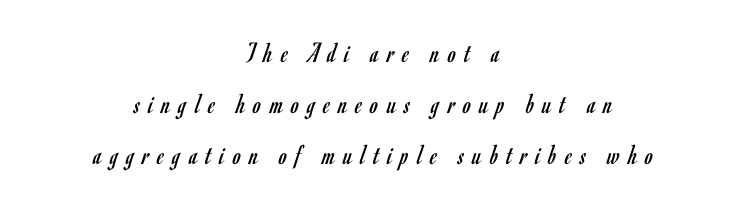
A typesetter would call this heavily tracked-out type. Each line is balanced around a shared central axis. Regarding serifs, this sample does without them. Note the varied advance widths — an 'i' is clearly narrower than an 'm'.
